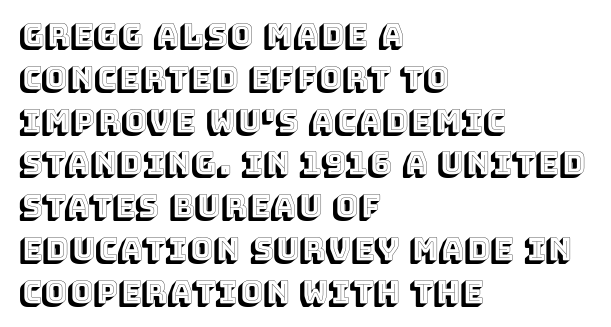
Q: Is the text italic (slanted)? A: No, it is upright.
Q: Is the text underlined? A: No.
Q: How is the paragraph aligned? A: Left-aligned.
Q: Is the spacing between letters normal or unusually wide? A: Normal.
Q: Is the spacing between lines tight, normal or loose? A: Normal.
Q: Width (condensed, normal, or wide)? A: Normal.
Q: x-height? A: Large.
Q: Monospaced? A: No.
